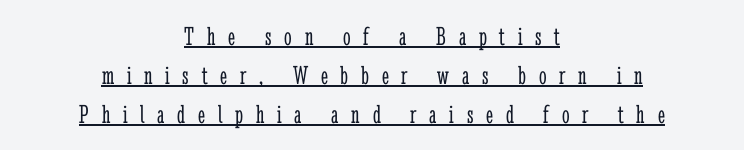
The image shows 27 px text type, upright; set centered, normal line spacing (1.44x), unusually wide letter spacing (+0.47 em), underlined.
